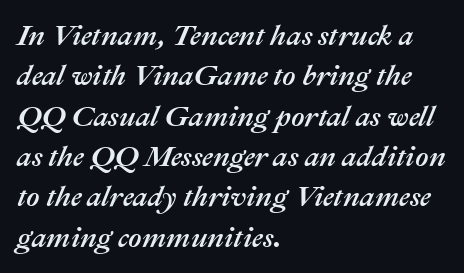
Q: Is the text italic (slanted)? A: Yes, it leans right by about 22 degrees.
Q: Is the text underlined? A: No.
Q: How is the paragraph aligned? A: Left-aligned.
Q: Is the spacing between letters normal or unusually wide? A: Normal.
Q: Is the spacing between lines tight, normal or loose? A: Normal.
Q: Width (condensed, normal, or wide)? A: Normal.
Q: Stroke contrast? A: Medium.
Q: x-height? A: Medium.
Q: Monospaced? A: No.
